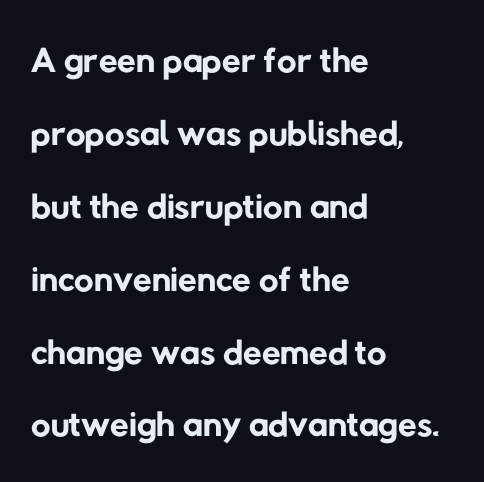
The image shows 54 px regular-weight sans-serif type; set left-aligned, normal line spacing (1.35x), normal letter spacing, not underlined; low stroke contrast and a medium x-height.
